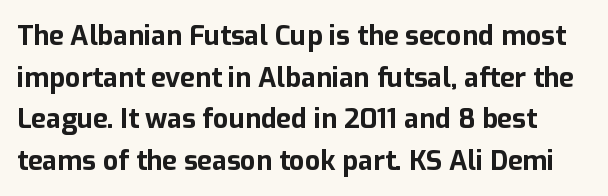
Q: Is the text bold? A: Yes.
Q: Is the text italic (slanted)? A: No, it is upright.
Q: Is the text underlined? A: No.
Q: Is the spacing between letters normal or unusually wide? A: Normal.
Q: Is the spacing between lines tight, normal or loose? A: Normal.
